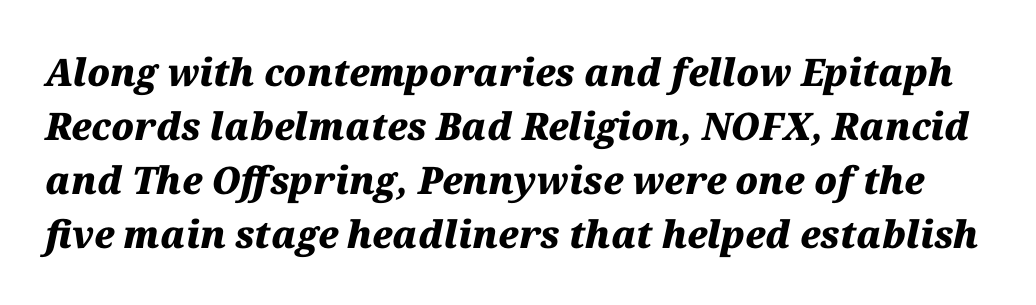
The image shows 38 px heavy type, italic (leaning right); set normal line spacing (1.42x), normal letter spacing, not underlined; medium stroke contrast and a medium x-height.
